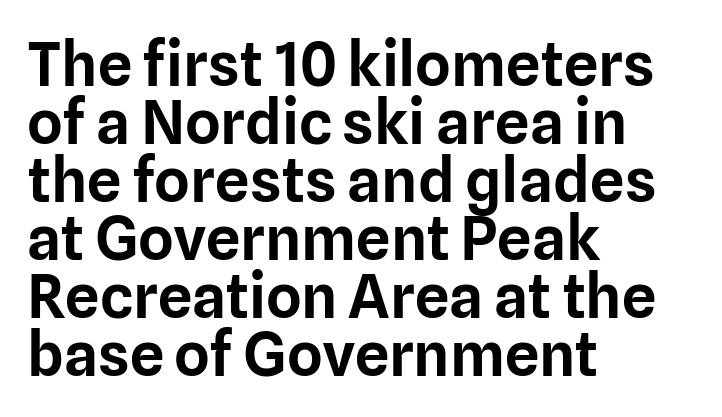
A typesetter would call this proportional, since set widths differ per character. Quick note: not italic, upright. Glyph-to-glyph distance matches everyday printed text. Line spacing here is tight.
